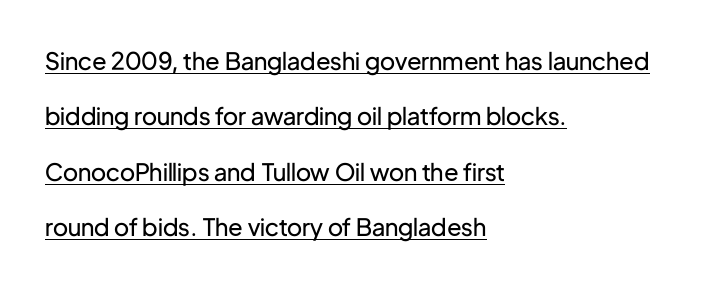
{"italic": "no", "bold": "no", "underline": "yes", "align": "left", "line_spacing": "loose", "line_spacing_ratio": 2.31, "letter_spacing": "normal", "letter_spacing_em": 0.0, "glyph_px": 24}
